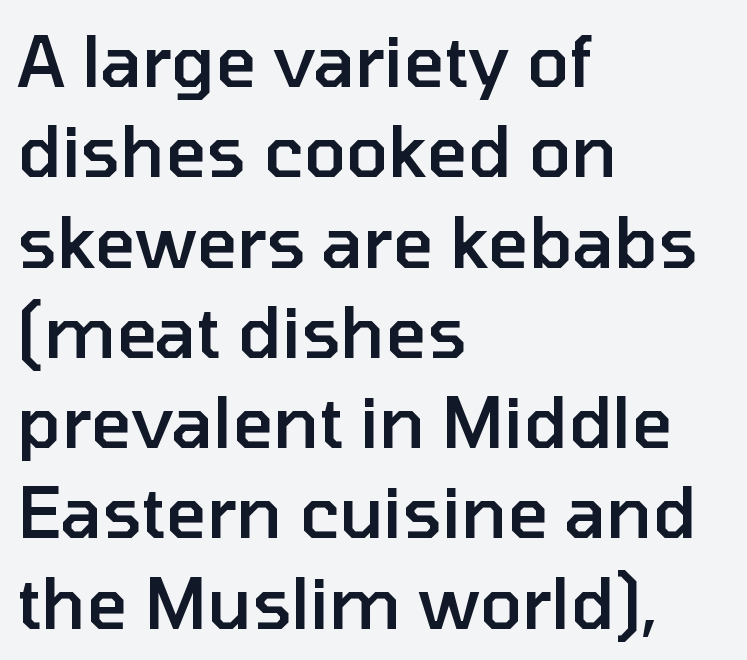
The image shows 70 px semibold sans-serif type, upright; set left-aligned, normal line spacing (1.29x), normal letter spacing, not underlined; low stroke contrast and a medium x-height.
